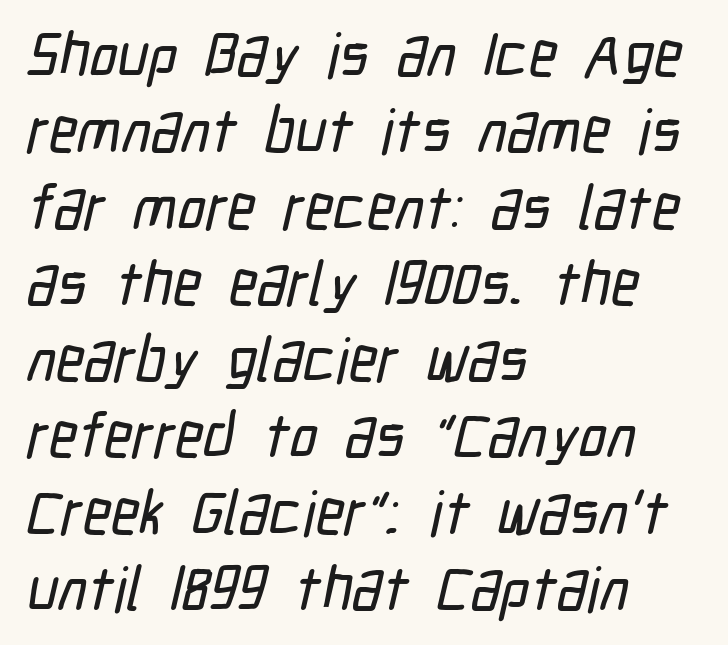
The image shows 62 px condensed sans-serif type; set left-aligned, line spacing 1.23x, normal letter spacing, not underlined; low stroke contrast and a medium x-height.
